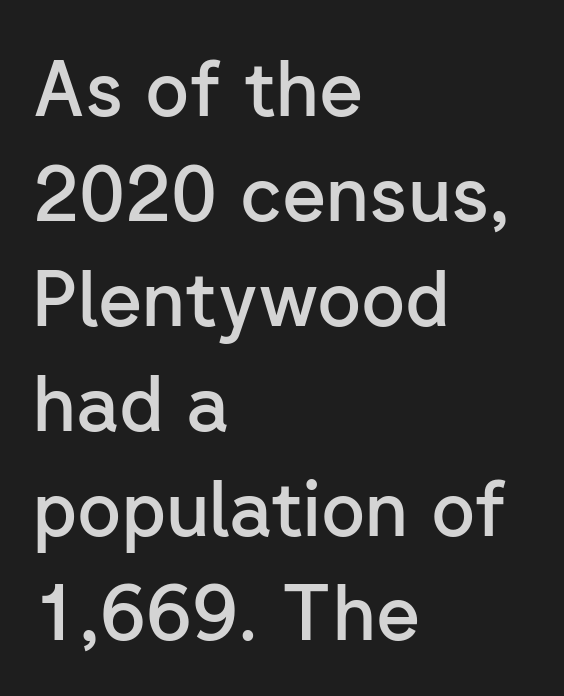
The image shows 76 px semibold sans-serif type, upright; set left-aligned, normal line spacing (1.38x), normal letter spacing, not underlined; low stroke contrast and a medium x-height.
